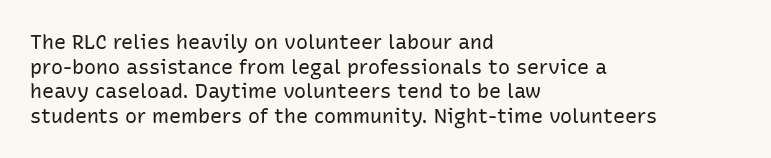
{"italic": "no", "bold": "no", "underline": "no", "align": "left", "line_spacing_ratio": 1.23, "letter_spacing": "normal", "letter_spacing_em": 0.0, "glyph_px": 20}
